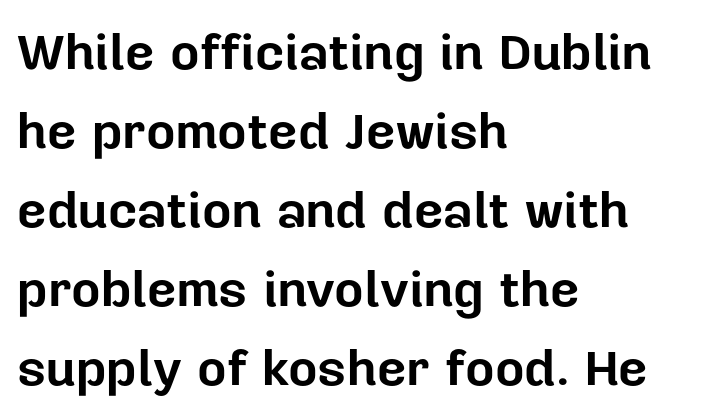
The space directly below the letters is spotless. A sans-serif font was chosen for this passage. Character widths vary here, with narrow letters taking less room than wide ones. Students, observe: this is what conventionally led text looks like. Ordinary non-slanted type is in use.
